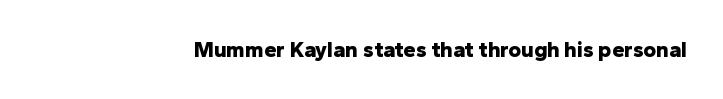
{"italic": "no", "bold": "yes", "underline": "no", "letter_spacing": "normal", "letter_spacing_em": 0.0, "glyph_px": 22}
